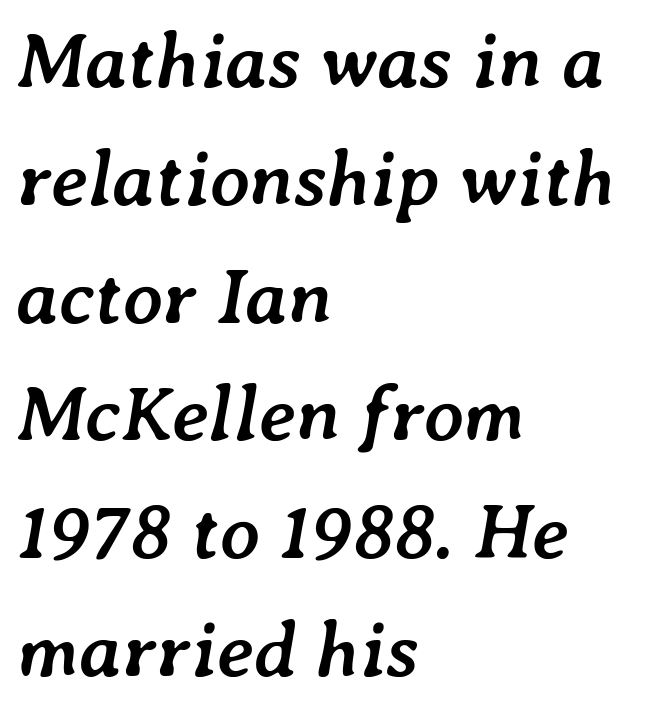
The image shows 78 px semibold type, italic (leaning right); set left-aligned, normal line spacing (1.51x), normal letter spacing, not underlined; low stroke contrast and a medium x-height.
